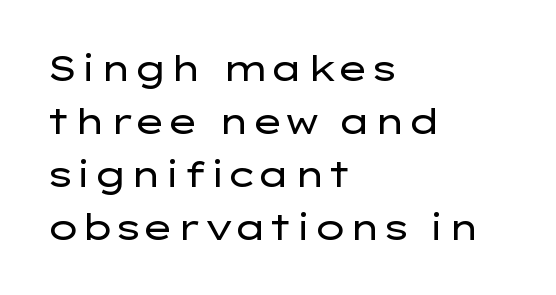
Q: Is the text bold? A: No.
Q: Is the text italic (slanted)? A: No, it is upright.
Q: Is the typeface a serif or a sans-serif typeface? A: Sans-serif.
Q: Is the text underlined? A: No.
Q: How is the paragraph aligned? A: Left-aligned.
Q: Is the spacing between letters normal or unusually wide? A: Normal.
Q: Is the spacing between lines tight, normal or loose? A: Normal.
Q: Width (condensed, normal, or wide)? A: Wide.
Q: Stroke contrast? A: Low.
Q: x-height? A: Medium.
Q: Monospaced? A: No.
